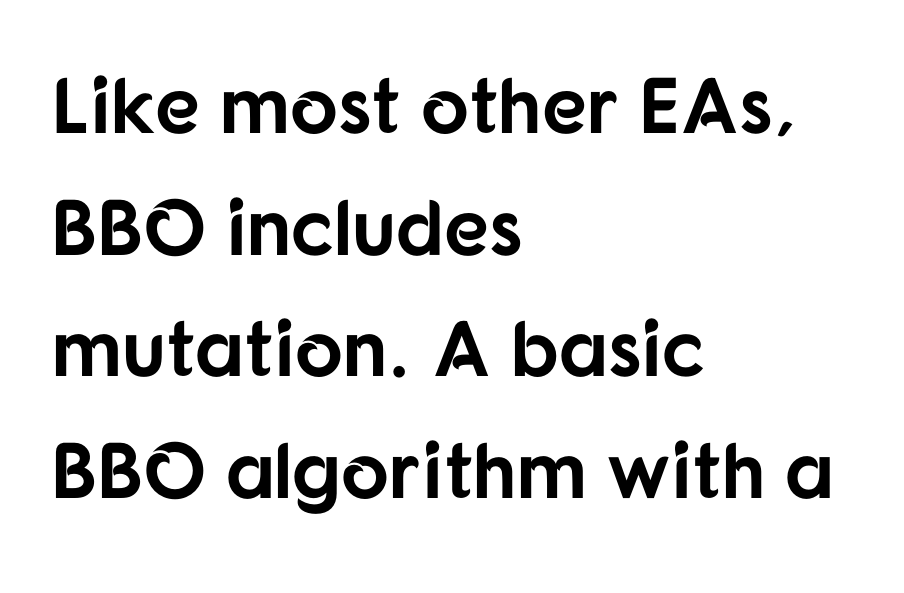
The line-height multiplier appears to be the usual default. Summary of weight: heavy, a full bold. Designer's note — italics off, roman on. The passage shown is typeset with a sans-serif family. The face used here is rendered with its standard letterfit.
